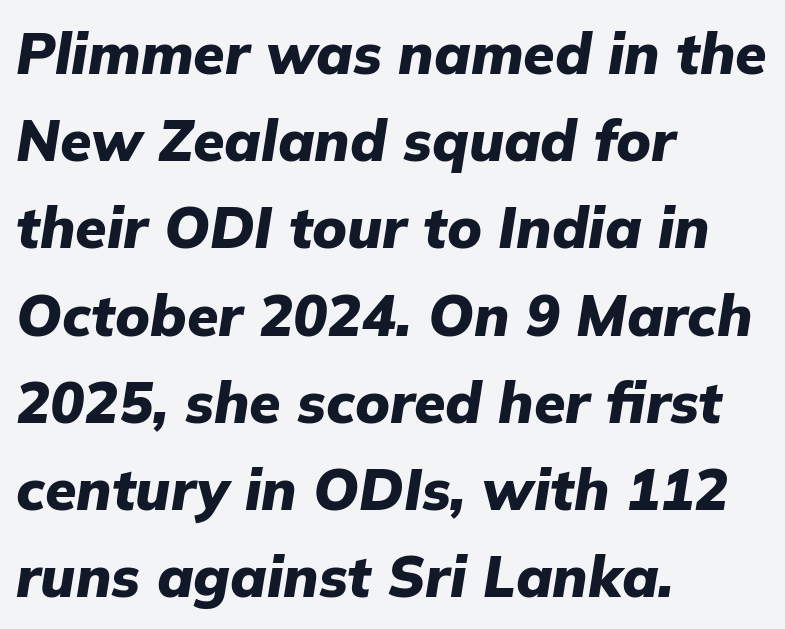
Q: Is the text bold? A: Yes.
Q: Is the text italic (slanted)? A: Yes, it leans right by about 9 degrees.
Q: Is the text underlined? A: No.
Q: How is the paragraph aligned? A: Left-aligned.
Q: Is the spacing between letters normal or unusually wide? A: Normal.
Q: Is the spacing between lines tight, normal or loose? A: Normal.
Q: Width (condensed, normal, or wide)? A: Normal.
Q: Stroke contrast? A: Low.
Q: x-height? A: Medium.
Q: Monospaced? A: No.
